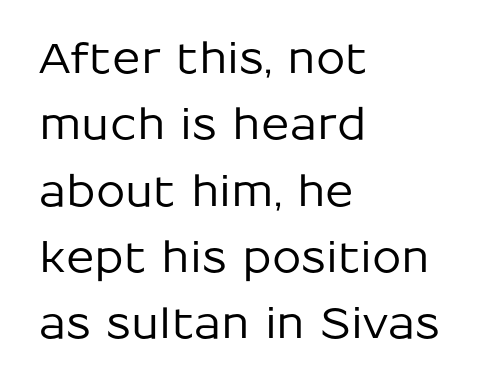
Q: Is the text italic (slanted)? A: No, it is upright.
Q: Is the typeface a serif or a sans-serif typeface? A: Sans-serif.
Q: Is the text underlined? A: No.
Q: How is the paragraph aligned? A: Left-aligned.
Q: Is the spacing between letters normal or unusually wide? A: Normal.
Q: Is the spacing between lines tight, normal or loose? A: Normal.
Q: Width (condensed, normal, or wide)? A: Normal.
Q: Stroke contrast? A: Low.
Q: x-height? A: Medium.
Q: Monospaced? A: No.
